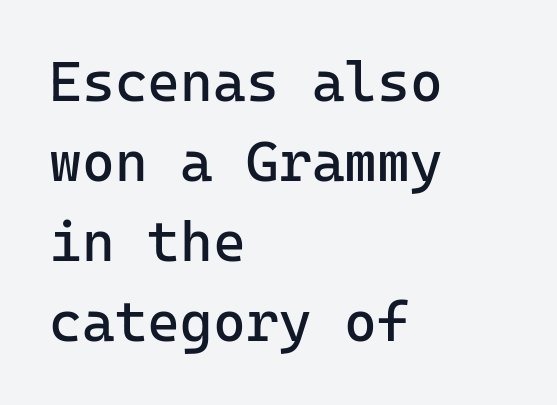
Q: Is the text bold? A: No.
Q: Is the text italic (slanted)? A: No, it is upright.
Q: Is the typeface a serif or a sans-serif typeface? A: Sans-serif.
Q: Is the text underlined? A: No.
Q: How is the paragraph aligned? A: Left-aligned.
Q: Is the spacing between letters normal or unusually wide? A: Normal.
Q: Is the spacing between lines tight, normal or loose? A: Normal.
Q: Width (condensed, normal, or wide)? A: Normal.
Q: Stroke contrast? A: Low.
Q: x-height? A: Medium.
Q: Monospaced? A: Yes.
